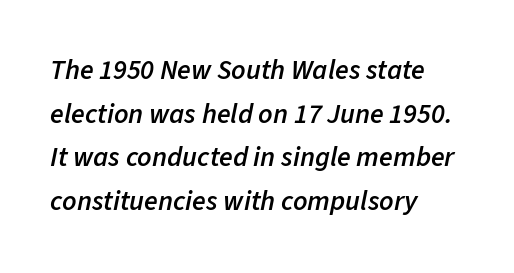
{"italic": "yes", "lean": "right", "slant_degrees": 11, "bold": "semi", "weight": "semibold", "width": "normal", "stroke_contrast": "low", "x_height": "medium", "monospaced": "no", "underline": "no", "align": "left", "line_spacing": "normal", "line_spacing_ratio": 1.56, "letter_spacing": "normal", "letter_spacing_em": 0.0, "glyph_px": 28}
